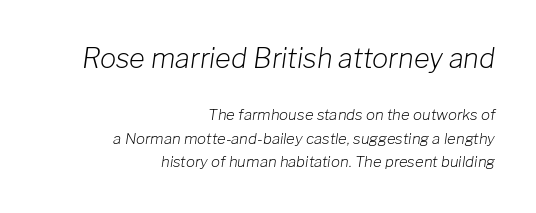
Notice how the passage keeps a crisp vertical edge on the right only. The letterforms sit at book weight or below. How would I describe the line gaps? Plain and ordinary. Words appear dense and cohesive because spacing is normal.
